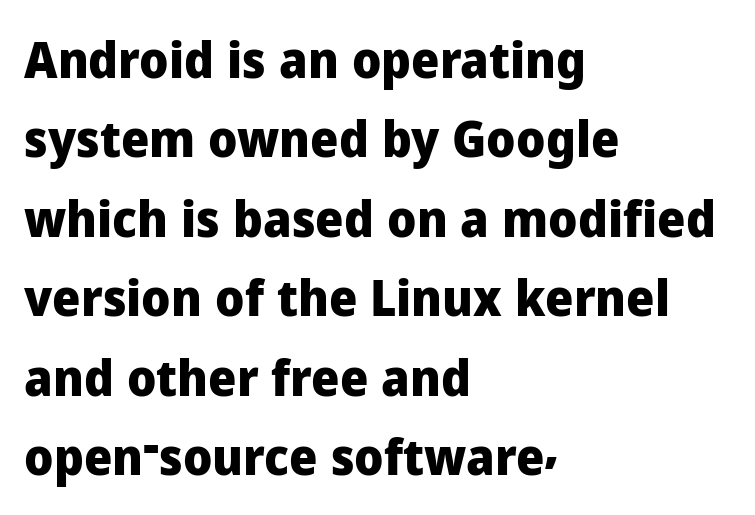
{"serif": "no", "italic": "no", "bold": "yes", "weight": "heavy", "width": "normal", "stroke_contrast": "low", "x_height": "medium", "monospaced": "no", "underline": "no", "align": "left", "line_spacing": "normal", "line_spacing_ratio": 1.59, "letter_spacing": "normal", "letter_spacing_em": 0.0, "glyph_px": 50}
